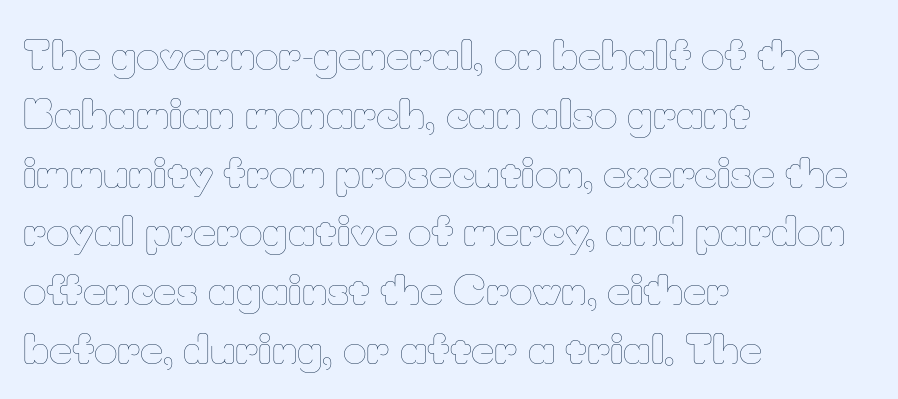
Q: Is the text bold? A: No.
Q: Is the text italic (slanted)? A: No, it is upright.
Q: Is the text underlined? A: No.
Q: How is the paragraph aligned? A: Left-aligned.
Q: Is the spacing between letters normal or unusually wide? A: Normal.
Q: Is the spacing between lines tight, normal or loose? A: Normal.
Q: Width (condensed, normal, or wide)? A: Normal.
Q: Stroke contrast? A: Low.
Q: x-height? A: Small.
Q: Monospaced? A: No.
